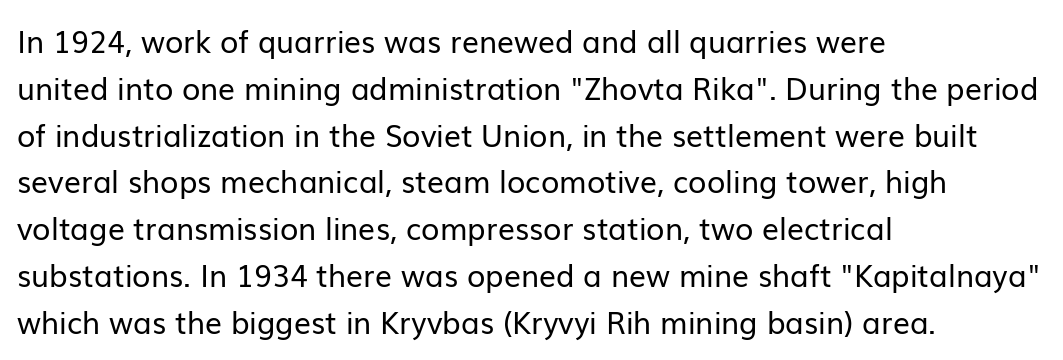
{"serif": "no", "italic": "no", "bold": "no", "weight": "regular", "width": "normal", "stroke_contrast": "low", "x_height": "medium", "monospaced": "no", "underline": "no", "align": "left", "line_spacing": "normal", "line_spacing_ratio": 1.56, "letter_spacing": "normal", "letter_spacing_em": 0.0, "glyph_px": 30}
